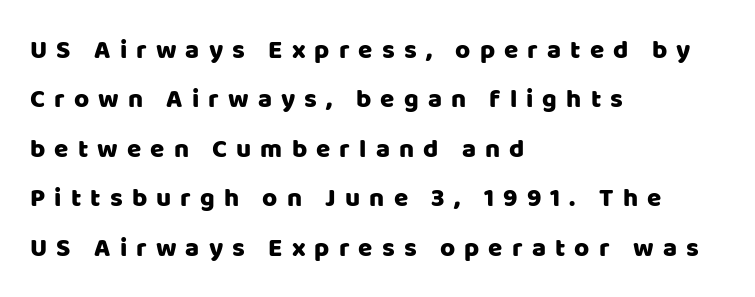
Q: Is the text italic (slanted)? A: No, it is upright.
Q: Is the text underlined? A: No.
Q: How is the paragraph aligned? A: Left-aligned.
Q: Is the spacing between letters normal or unusually wide? A: Unusually wide.
Q: Is the spacing between lines tight, normal or loose? A: Loose.
